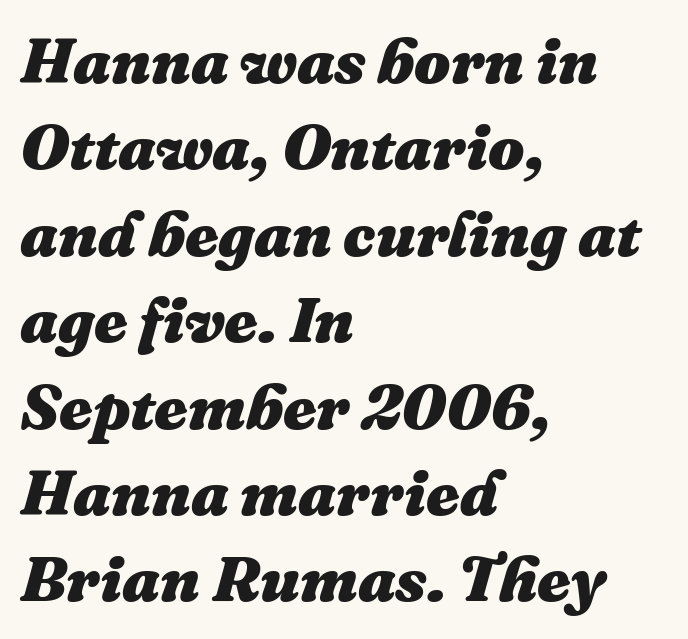
Q: Is the text bold? A: Yes.
Q: Is the text italic (slanted)? A: Yes, it leans right by about 16 degrees.
Q: Is the text underlined? A: No.
Q: How is the paragraph aligned? A: Left-aligned.
Q: Is the spacing between letters normal or unusually wide? A: Normal.
Q: Is the spacing between lines tight, normal or loose? A: Normal.
Q: Width (condensed, normal, or wide)? A: Normal.
Q: Stroke contrast? A: Medium.
Q: x-height? A: Medium.
Q: Monospaced? A: No.
